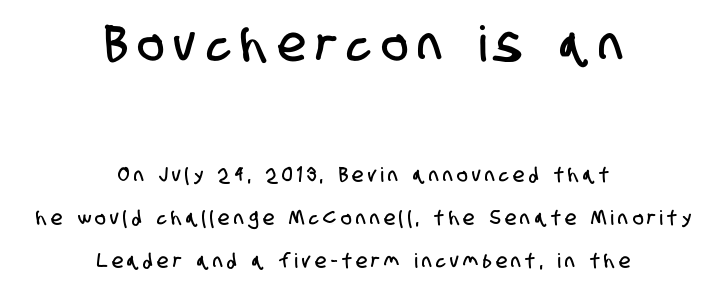
Q: Is the typeface a serif or a sans-serif typeface? A: Sans-serif.
Q: Is the text underlined? A: No.
Q: How is the paragraph aligned? A: Centered.
Q: Is the spacing between letters normal or unusually wide? A: Unusually wide.
Q: Is the spacing between lines tight, normal or loose? A: Loose.
Q: Which block of text is set in a larger size, the first (top) or the second (bottom)? A: The first (top) one.
Q: Width (condensed, normal, or wide)? A: Condensed.
Q: Stroke contrast? A: Low.
Q: x-height? A: Large.
Q: Monospaced? A: No.
